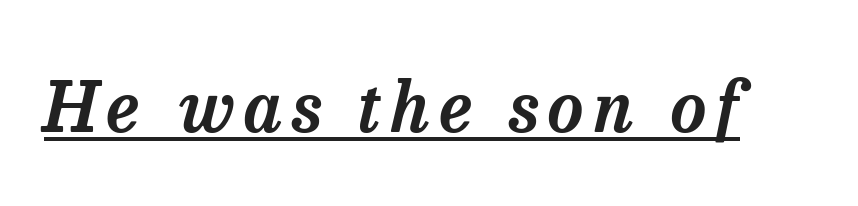
An italicized treatment has been applied to the whole sample. Type style note: has serifs. Each letter keeps its own natural width here, so spacing adapts to shape. Honestly, the underline is the first thing you notice here.
